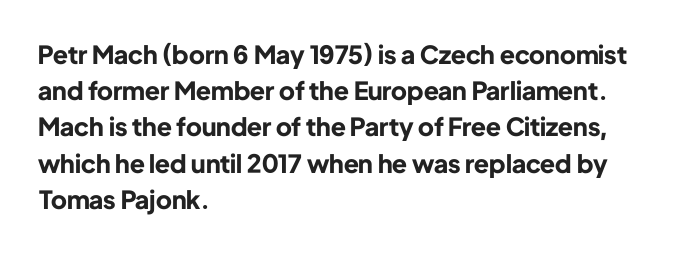
Q: Is the text bold? A: Yes.
Q: Is the text italic (slanted)? A: No, it is upright.
Q: Is the text underlined? A: No.
Q: How is the paragraph aligned? A: Left-aligned.
Q: Is the spacing between letters normal or unusually wide? A: Normal.
Q: Is the spacing between lines tight, normal or loose? A: Normal.
